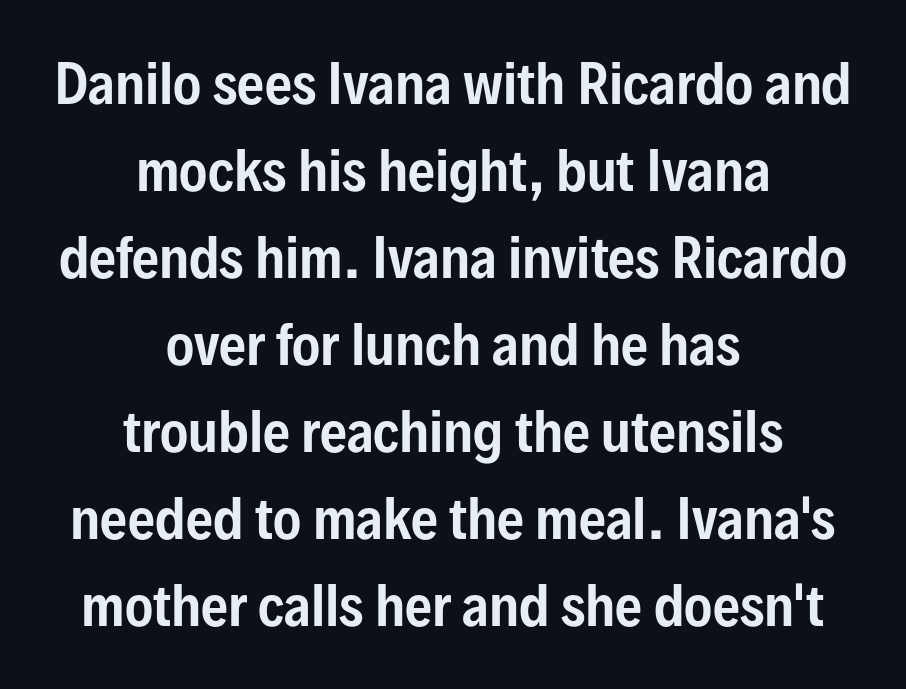
Characters follow at the spacing the type designer built in. This sample has the flowing, uneven cadence of proportional lettering. The rows are spaced the way most documents space them. The foot of each line stays bare and open. Regarding serifs, this sample does without them. If you folded the block vertically in half, each line would mirror itself in length.
